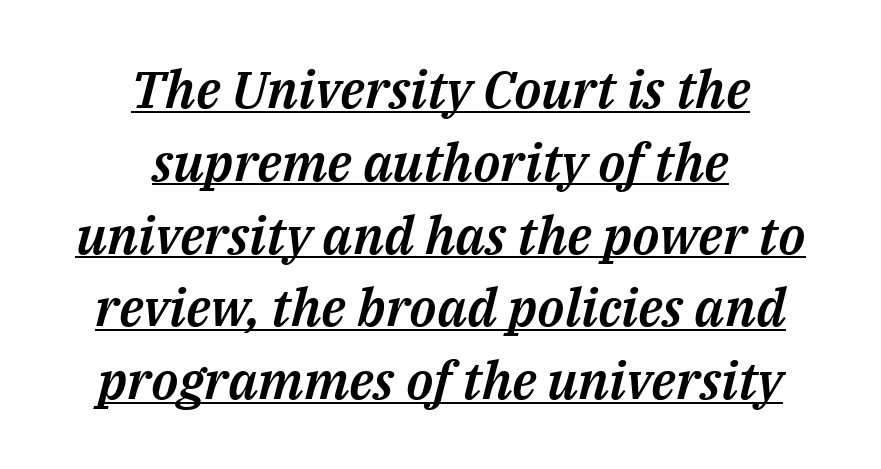
The image shows 52 px text type, italic (leaning right); set centered, normal line spacing (1.4x), normal letter spacing, underlined; medium stroke contrast and a medium x-height.
